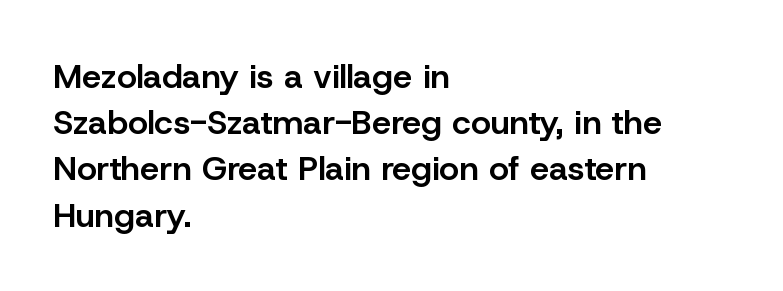
{"serif": "no", "italic": "no", "bold": "semi", "weight": "semibold", "width": "normal", "stroke_contrast": "low", "x_height": "medium", "monospaced": "no", "underline": "no", "align": "left", "line_spacing": "normal", "line_spacing_ratio": 1.36, "letter_spacing": "normal", "letter_spacing_em": 0.0, "glyph_px": 34}
